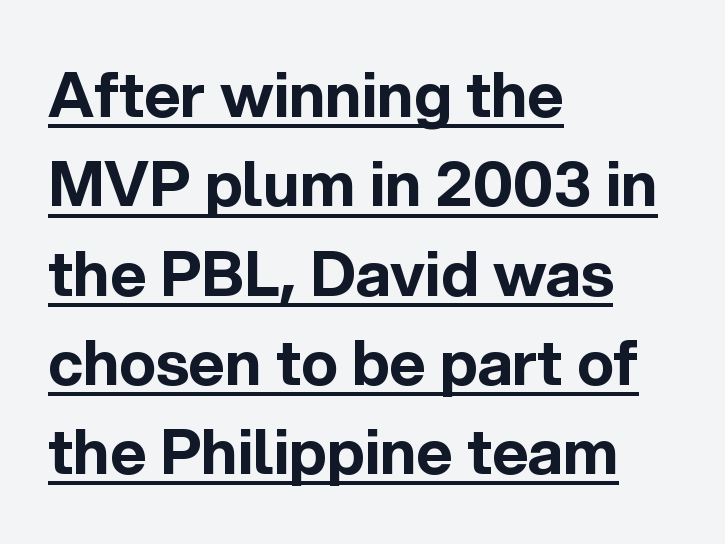
Q: Is the text bold? A: Yes.
Q: Is the text italic (slanted)? A: No, it is upright.
Q: Is the typeface a serif or a sans-serif typeface? A: Sans-serif.
Q: Is the text underlined? A: Yes.
Q: How is the paragraph aligned? A: Left-aligned.
Q: Is the spacing between letters normal or unusually wide? A: Normal.
Q: Is the spacing between lines tight, normal or loose? A: Normal.
Q: Width (condensed, normal, or wide)? A: Normal.
Q: x-height? A: Medium.
Q: Monospaced? A: No.
